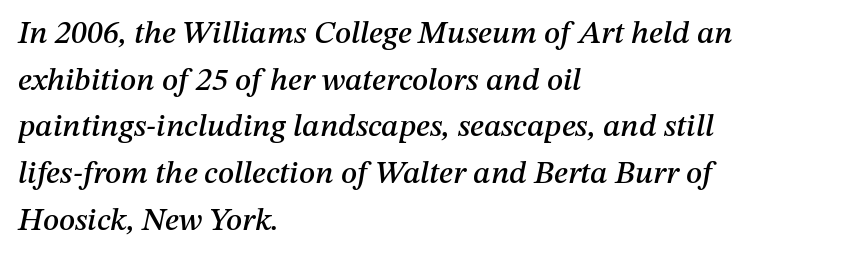
The image shows 32 px text type, italic (leaning right); set left-aligned, normal line spacing (1.46x), normal letter spacing, not underlined; medium stroke contrast and a medium x-height.
